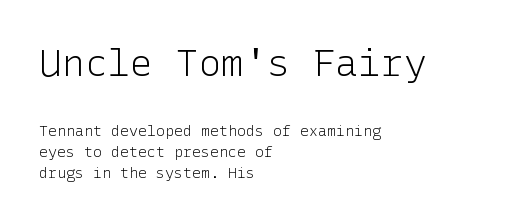
{"serif": "no", "italic": "no", "bold": "no", "weight": "light", "width": "normal", "stroke_contrast": "low", "x_height": "medium", "underline": "no", "align": "left", "line_spacing": "normal", "line_spacing_ratio": 1.37, "letter_spacing": "normal", "letter_spacing_em": 0.0, "larger_block": "first", "size_ratio": 2.53, "glyph_px": 38}
